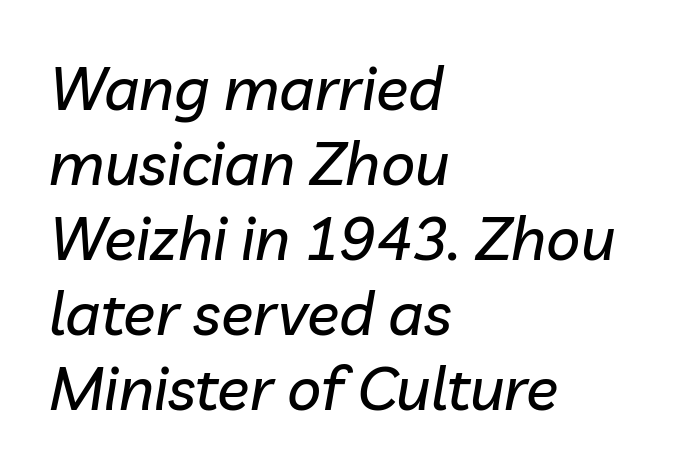
Q: Is the text italic (slanted)? A: Yes, it leans right by about 10 degrees.
Q: Is the text underlined? A: No.
Q: How is the paragraph aligned? A: Left-aligned.
Q: Is the spacing between letters normal or unusually wide? A: Normal.
Q: Is the spacing between lines tight, normal or loose? A: Normal.
Q: Width (condensed, normal, or wide)? A: Normal.
Q: Stroke contrast? A: Low.
Q: x-height? A: Medium.
Q: Monospaced? A: No.
